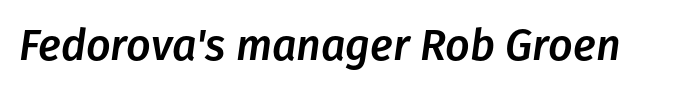
How are the letters spaced? Ordinarily, with no added tracking. Is this a fixed-width face? No — the glyphs have proportional, varying widths. Type without underlining. Compared with ordinary roman type, these characters are visibly tilted.
